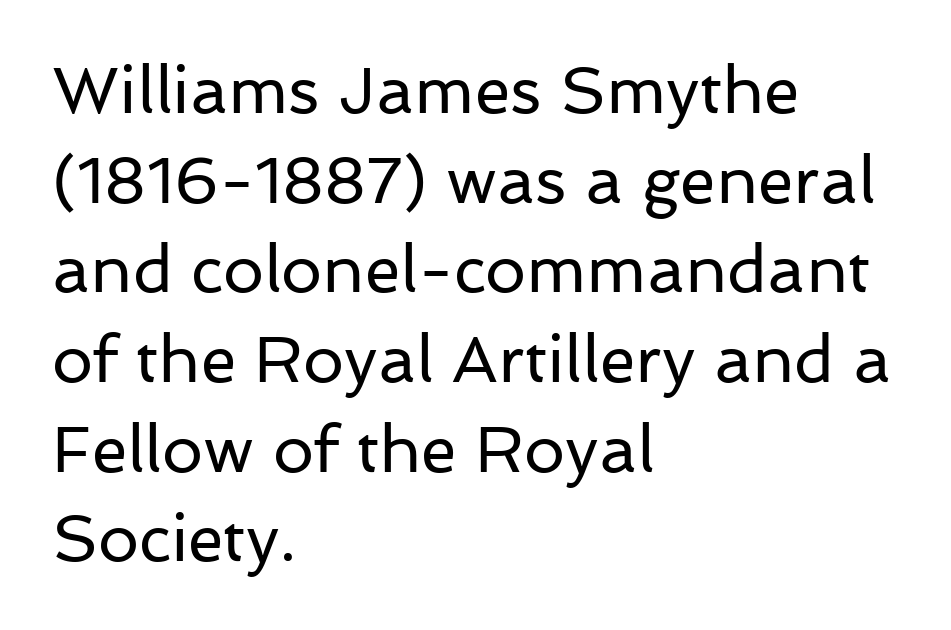
{"serif": "no", "italic": "no", "bold": "no", "weight": "regular", "width": "normal", "stroke_contrast": "low", "x_height": "medium", "monospaced": "no", "underline": "no", "align": "left", "line_spacing": "normal", "line_spacing_ratio": 1.38, "letter_spacing": "normal", "letter_spacing_em": 0.0, "glyph_px": 65}
